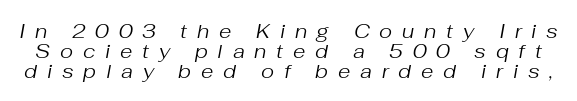
Q: Is the text bold? A: No.
Q: Is the text italic (slanted)? A: Yes, it leans right by about 10 degrees.
Q: Is the text underlined? A: No.
Q: Is the spacing between letters normal or unusually wide? A: Unusually wide.
Q: Is the spacing between lines tight, normal or loose? A: Tight.
